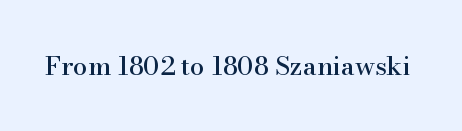
Q: Is the text italic (slanted)? A: No, it is upright.
Q: Is the text underlined? A: No.
Q: Is the spacing between letters normal or unusually wide? A: Normal.
